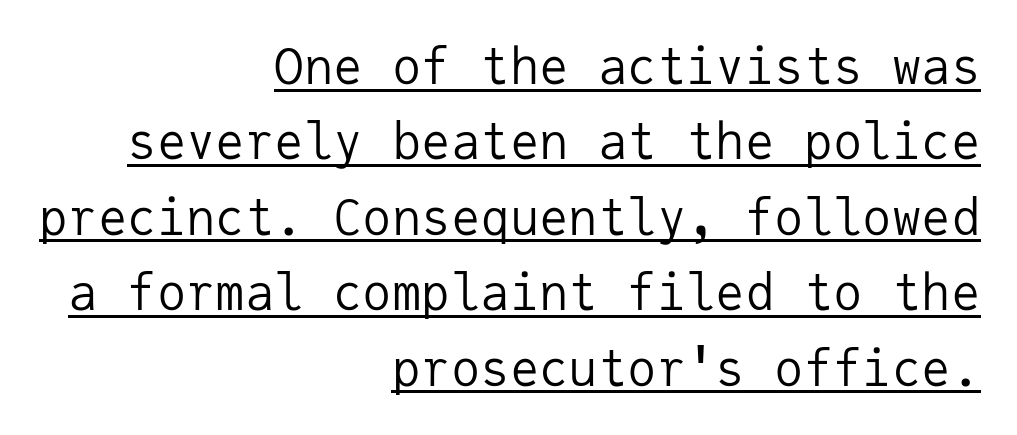
{"serif": "no", "italic": "no", "bold": "no", "weight": "regular", "width": "normal", "stroke_contrast": "low", "x_height": "medium", "monospaced": "yes", "underline": "yes", "align": "right", "line_spacing": "normal", "line_spacing_ratio": 1.54, "letter_spacing": "normal", "letter_spacing_em": 0.0, "glyph_px": 49}
